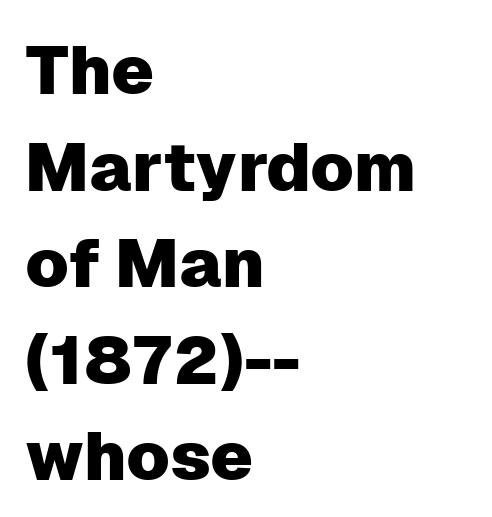
The image shows 68 px sans-serif type, upright; set left-aligned, normal line spacing (1.42x), normal letter spacing, not underlined; low stroke contrast and a medium x-height.
